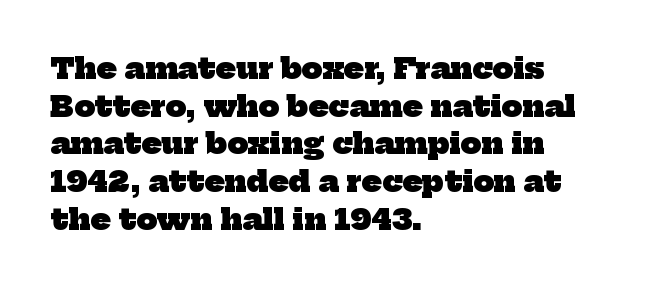
{"serif": "yes", "bold": "yes", "weight": "heavy", "width": "normal", "stroke_contrast": "low", "x_height": "medium", "monospaced": "no", "underline": "no", "align": "left", "line_spacing": "normal", "line_spacing_ratio": 1.3, "letter_spacing": "normal", "letter_spacing_em": 0.0, "glyph_px": 29}
